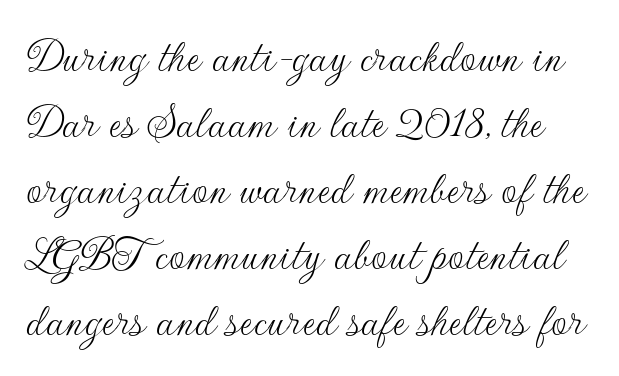
Q: Is the text bold? A: No.
Q: Is the text italic (slanted)? A: Yes.
Q: Is the typeface a serif or a sans-serif typeface? A: Sans-serif.
Q: Is the text underlined? A: No.
Q: Is the spacing between letters normal or unusually wide? A: Normal.
Q: Is the spacing between lines tight, normal or loose? A: Normal.
Q: Width (condensed, normal, or wide)? A: Normal.
Q: Stroke contrast? A: Low.
Q: x-height? A: Small.
Q: Monospaced? A: No.
